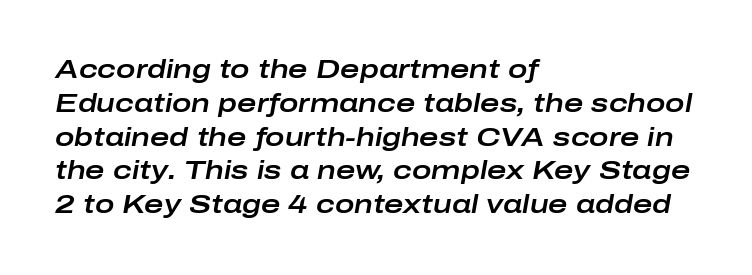
{"italic": "yes", "lean": "right", "slant_degrees": 10, "underline": "no", "align": "left", "line_spacing": "normal", "line_spacing_ratio": 1.3, "letter_spacing": "normal", "letter_spacing_em": 0.0, "glyph_px": 26}
